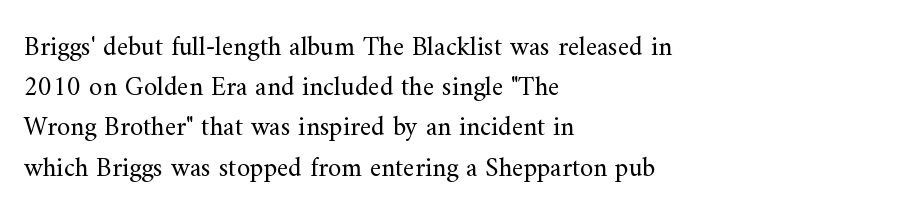
{"italic": "no", "bold": "no", "underline": "no", "align": "left", "line_spacing": "normal", "line_spacing_ratio": 1.49, "letter_spacing": "normal", "letter_spacing_em": 0.0, "glyph_px": 27}
